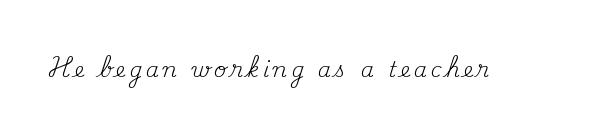
Weight: regular or lighter. This rendering features lettering with no underline.
